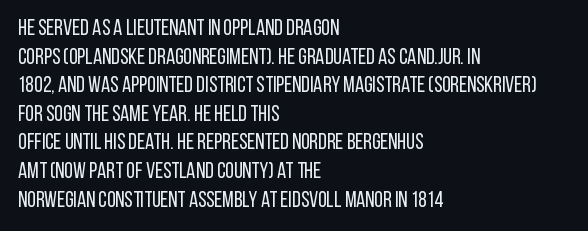
{"italic": "no", "bold": "no", "underline": "no", "align": "left", "line_spacing": "normal", "line_spacing_ratio": 1.3, "letter_spacing": "normal", "letter_spacing_em": 0.0, "glyph_px": 22}
